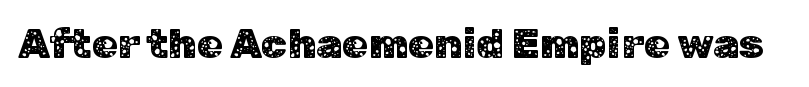
Is there any slant? The stems are plumb. Default kerning and tracking; the words read as compact shapes. Think of a printed novel: that variable character pitch is what you see here. You can tell from the bare stems that sans-serif type was used. Descenders are the only things crossing below the line.
